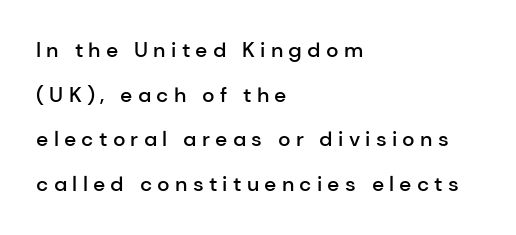
The image shows 21 px text type, upright; set left-aligned, loose line spacing (2.13x), unusually wide letter spacing (+0.25 em), not underlined.
